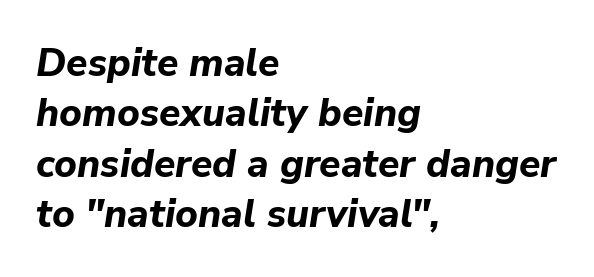
Q: Is the text bold? A: Yes.
Q: Is the text italic (slanted)? A: Yes, it leans right by about 9 degrees.
Q: Is the text underlined? A: No.
Q: How is the paragraph aligned? A: Left-aligned.
Q: Is the spacing between letters normal or unusually wide? A: Normal.
Q: Is the spacing between lines tight, normal or loose? A: Normal.
Q: Width (condensed, normal, or wide)? A: Normal.
Q: Stroke contrast? A: Low.
Q: x-height? A: Medium.
Q: Monospaced? A: No.
